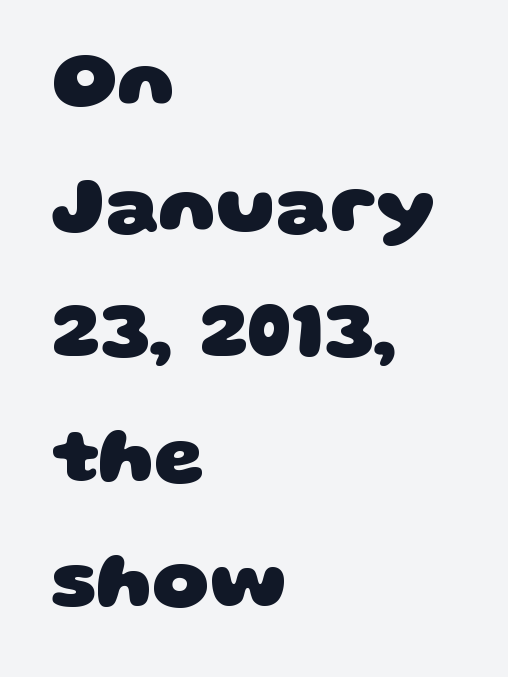
{"serif": "no", "bold": "yes", "weight": "heavy", "width": "wide", "stroke_contrast": "low", "x_height": "large", "monospaced": "no", "underline": "no", "align": "left", "line_spacing": "normal", "line_spacing_ratio": 1.59, "letter_spacing": "normal", "letter_spacing_em": 0.0, "glyph_px": 79}
